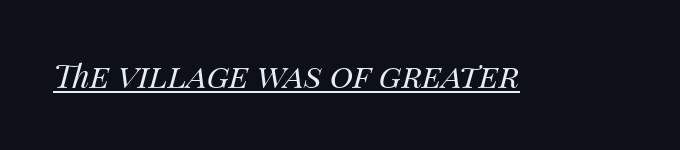
{"italic": "yes", "lean": "right", "slant_degrees": 14, "bold": "no", "weight": "regular", "width": "normal", "stroke_contrast": "medium", "x_height": "large", "monospaced": "no", "underline": "yes", "letter_spacing": "normal", "letter_spacing_em": 0.0, "glyph_px": 32}
